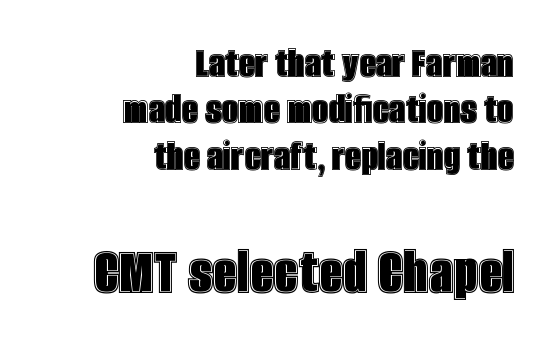
The image shows 69 px condensed type, upright; set right-aligned, tight line spacing (1.01x), normal letter spacing, not underlined; the second (bottom) block is 1.5x larger; a large x-height.
